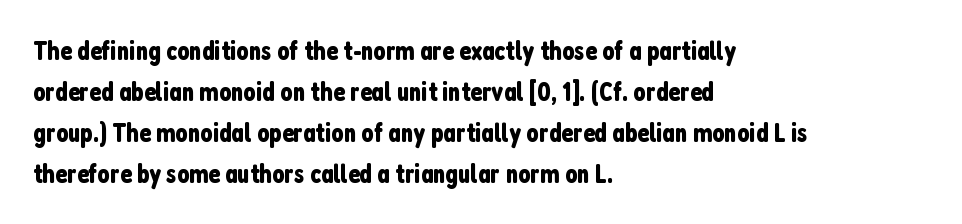
{"italic": "no", "underline": "no", "align": "left", "line_spacing": "normal", "line_spacing_ratio": 1.52, "letter_spacing": "normal", "letter_spacing_em": 0.0, "glyph_px": 27}
